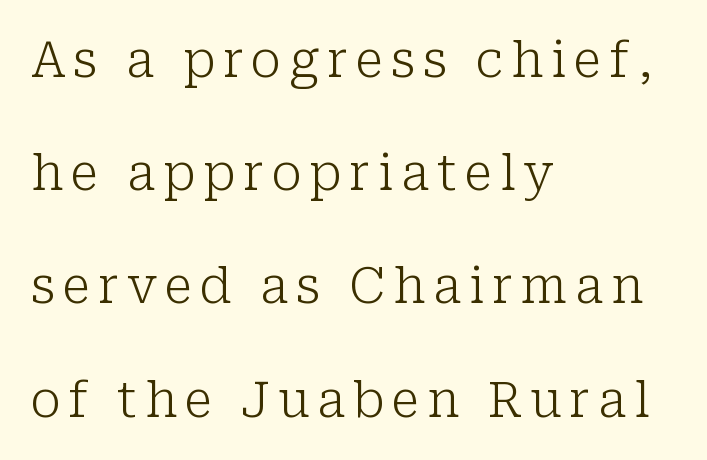
{"serif": "yes", "italic": "no", "bold": "no", "weight": "light", "width": "normal", "stroke_contrast": "low", "x_height": "medium", "monospaced": "no", "underline": "no", "align": "left", "line_spacing": "loose", "line_spacing_ratio": 2.31, "glyph_px": 49}
